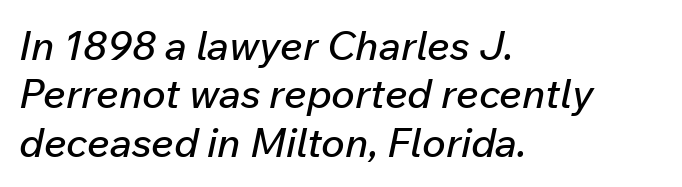
{"italic": "yes", "lean": "right", "slant_degrees": 12, "width": "normal", "stroke_contrast": "low", "x_height": "medium", "monospaced": "no", "underline": "no", "align": "left", "line_spacing_ratio": 1.21, "letter_spacing": "normal", "letter_spacing_em": 0.0, "glyph_px": 40}
